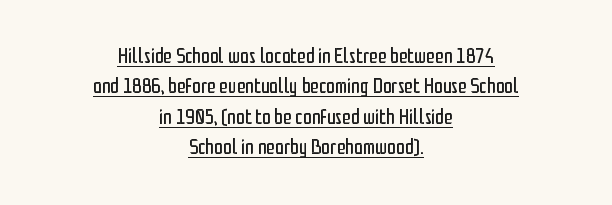
Q: Is the text bold? A: No.
Q: Is the text italic (slanted)? A: No, it is upright.
Q: Is the text underlined? A: Yes.
Q: How is the paragraph aligned? A: Centered.
Q: Is the spacing between letters normal or unusually wide? A: Normal.
Q: Is the spacing between lines tight, normal or loose? A: Normal.
